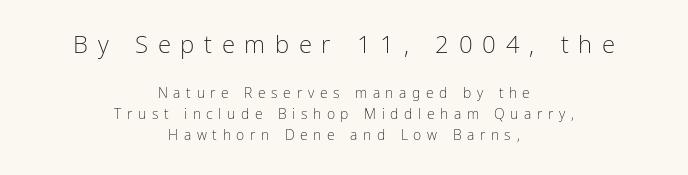
The strokes are not fattened; the text isn't bold. Top chunk: large. Bottom chunk: small. Between one letter and the next there's a generous, obvious gap. Normally led — the rows are evenly, conventionally spaced. If you drew a line through each stem, it would be perfectly vertical. The space directly below the letters is spotless.
